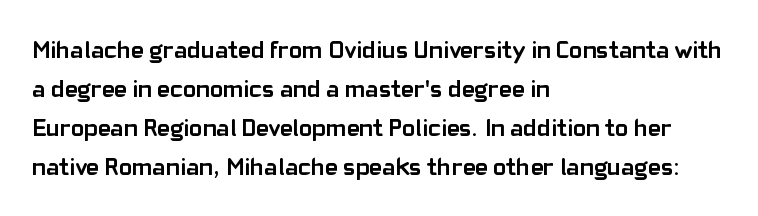
The image shows 25 px bold type, upright; set left-aligned, normal line spacing (1.56x), normal letter spacing, not underlined.
